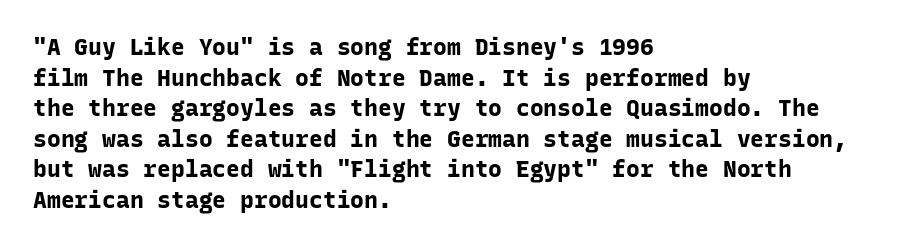
{"italic": "no", "bold": "yes", "underline": "no", "align": "left", "line_spacing": "normal", "line_spacing_ratio": 1.33, "letter_spacing": "normal", "letter_spacing_em": 0.0, "glyph_px": 23}
